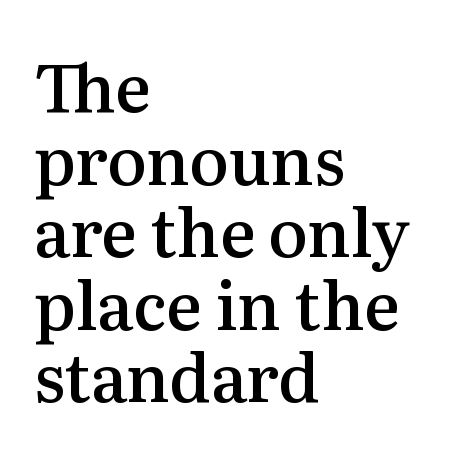
The image shows 66 px semibold serif type, upright; set left-aligned, tight line spacing (1.1x), normal letter spacing, not underlined; medium stroke contrast and a medium x-height.
